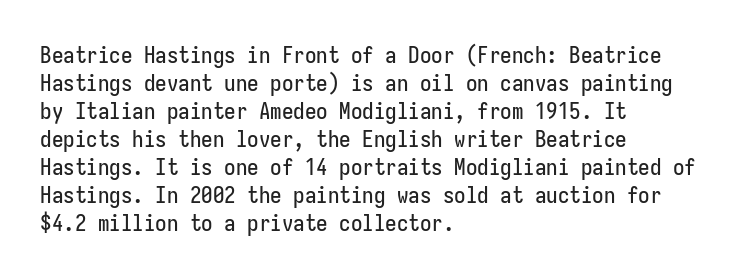
{"italic": "no", "underline": "no", "align": "left", "line_spacing_ratio": 1.22, "letter_spacing": "normal", "letter_spacing_em": 0.0, "glyph_px": 23}
